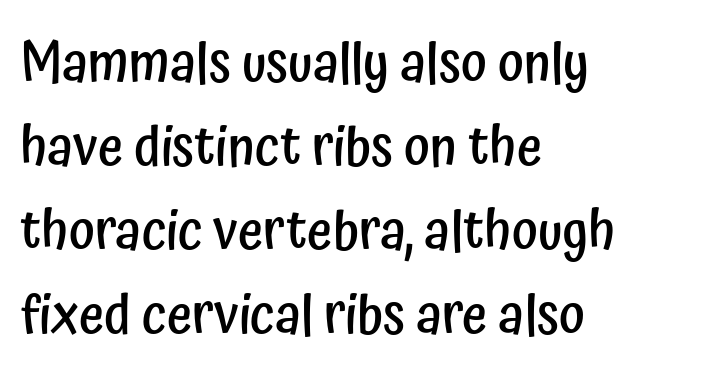
Firm but not heavy-handed strokes: this text is semibold. The face used here is a sans, in the tradition of grotesques and geometrics. Look at the tracking — it's just the regular setting, nothing added. A roman cut, with each character standing at attention. A typesetter would call this proportional, since set widths differ per character.
